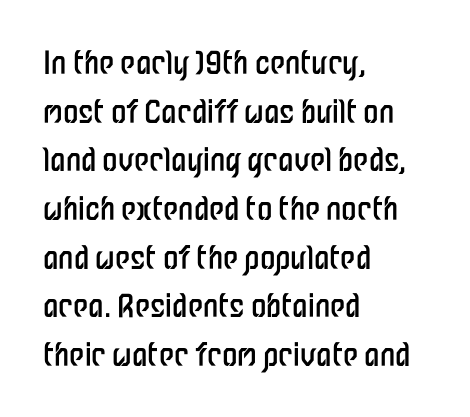
{"serif": "no", "italic": "no", "bold": "no", "weight": "regular", "width": "condensed", "stroke_contrast": "low", "x_height": "medium", "monospaced": "no", "underline": "no", "align": "left", "line_spacing": "normal", "line_spacing_ratio": 1.57, "letter_spacing": "normal", "letter_spacing_em": 0.0, "glyph_px": 31}
